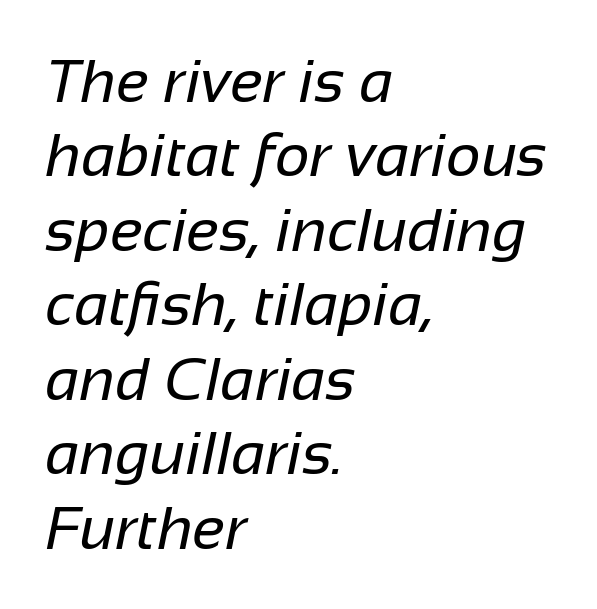
{"serif": "no", "bold": "no", "weight": "regular", "width": "normal", "stroke_contrast": "low", "x_height": "medium", "monospaced": "no", "underline": "no", "align": "left", "line_spacing_ratio": 1.22, "letter_spacing": "normal", "letter_spacing_em": 0.0, "glyph_px": 61}
